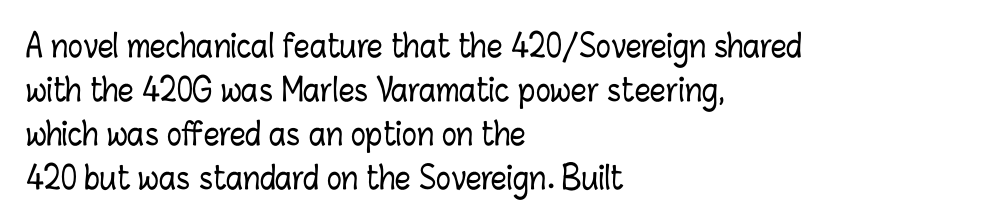
The image shows 31 px condensed type, upright; set left-aligned, normal line spacing (1.42x), normal letter spacing, not underlined; low stroke contrast and a medium x-height.
